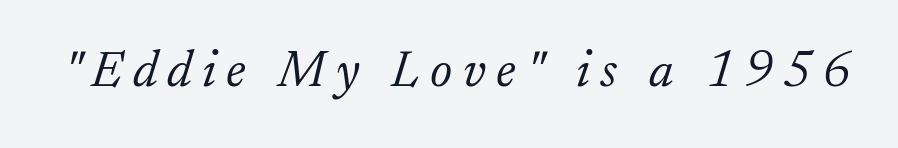
{"serif": "yes", "italic": "yes", "lean": "right", "slant_degrees": 17, "bold": "no", "weight": "light", "width": "normal", "stroke_contrast": "low", "x_height": "small", "monospaced": "no", "underline": "no", "letter_spacing": "wide", "letter_spacing_em": 0.2, "glyph_px": 51}
